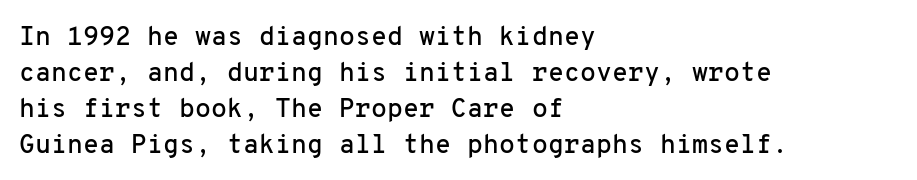
Q: Is the text italic (slanted)? A: No, it is upright.
Q: Is the text underlined? A: No.
Q: How is the paragraph aligned? A: Left-aligned.
Q: Is the spacing between letters normal or unusually wide? A: Normal.
Q: Is the spacing between lines tight, normal or loose? A: Normal.
